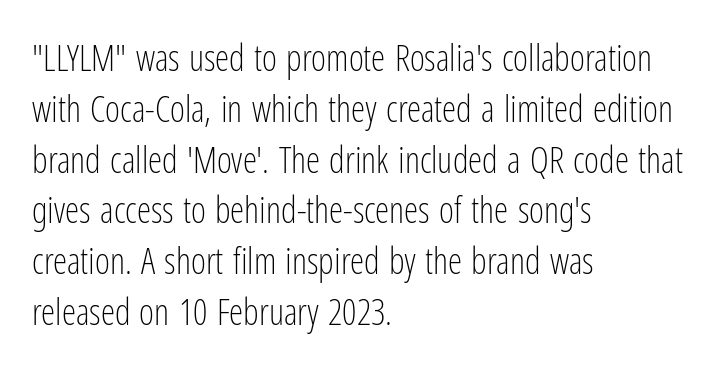
Characters follow at the spacing the type designer built in. The rag falls on the right side of this text block. Stroke terminals: plain, sans-serif. A roman cut, with each character standing at attention. The rendering uses a moderate line-height, typical for paragraphs. Underlining? Definitely not there.
